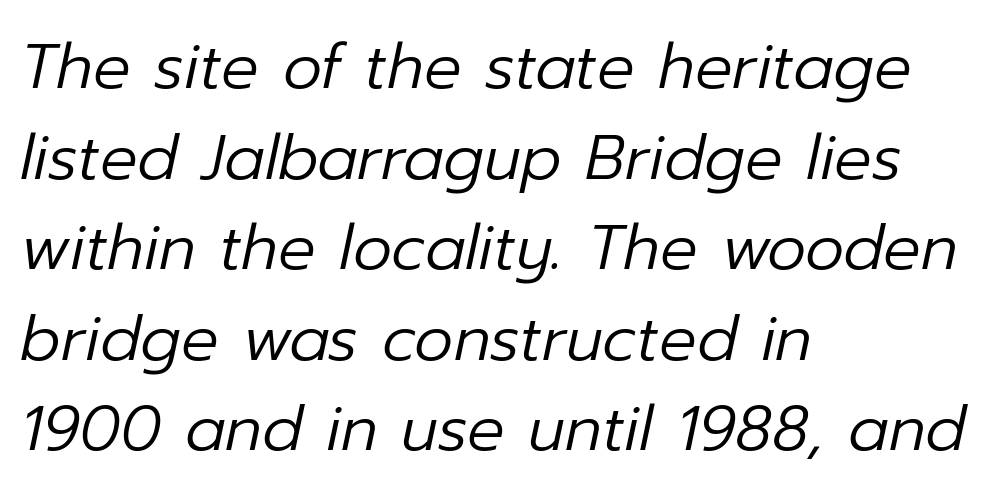
The image shows 62 px regular-weight type, italic (leaning right); set left-aligned, normal line spacing (1.46x), normal letter spacing, not underlined; low stroke contrast and a medium x-height.
